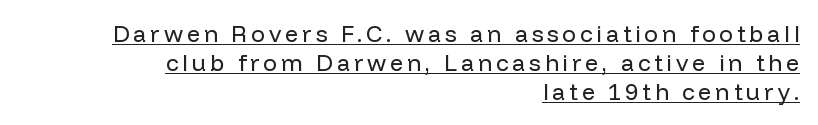
The lines are quadded right. Honestly, the underline is the first thing you notice here. Posture: straight, roman, zero tilt. Letters have the restrained weight of plain body copy at most.
